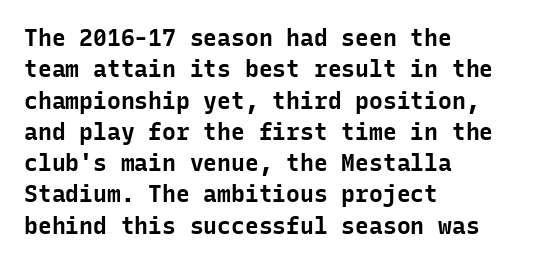
{"italic": "no", "bold": "yes", "underline": "no", "align": "left", "line_spacing": "normal", "line_spacing_ratio": 1.36, "letter_spacing": "normal", "letter_spacing_em": 0.0, "glyph_px": 23}
